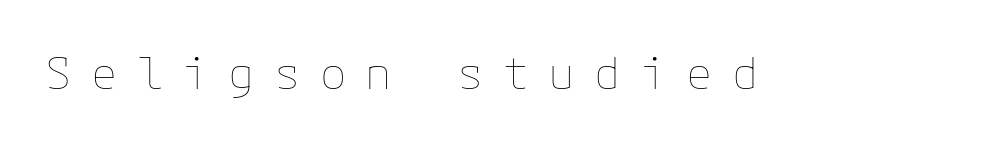
A typesetter would mark this as roman, not italic. Spacing between characters has been opened up far beyond the box default. Check under the words: just untouched page. The strokes carry an ordinary text weight at most.
